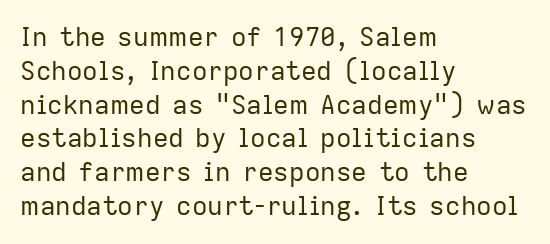
Q: Is the text bold? A: No.
Q: Is the text italic (slanted)? A: No, it is upright.
Q: Is the text underlined? A: No.
Q: How is the paragraph aligned? A: Left-aligned.
Q: Is the spacing between letters normal or unusually wide? A: Normal.
Q: Is the spacing between lines tight, normal or loose? A: Normal.
